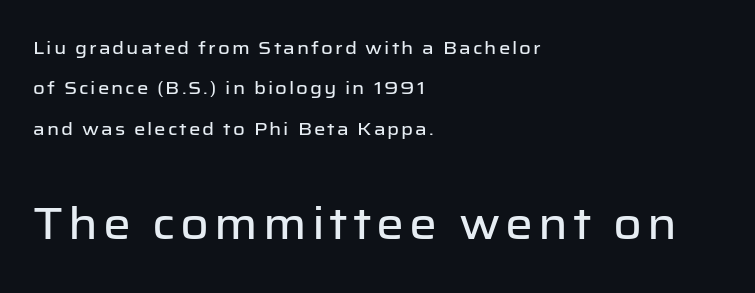
The image shows 44 px sans-serif type, upright; set left-aligned, loose line spacing (2.24x), not underlined; the second (bottom) block is 2.44x larger; low stroke contrast and a medium x-height.
